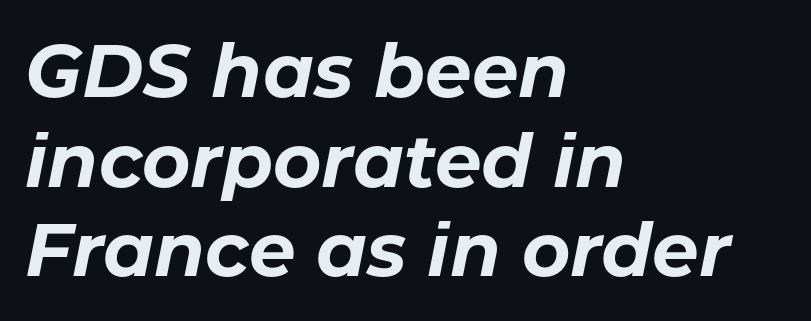
Q: Is the text bold? A: Yes.
Q: Is the text italic (slanted)? A: Yes, it leans right by about 11 degrees.
Q: Is the text underlined? A: No.
Q: How is the paragraph aligned? A: Left-aligned.
Q: Is the spacing between letters normal or unusually wide? A: Normal.
Q: Width (condensed, normal, or wide)? A: Normal.
Q: Stroke contrast? A: Low.
Q: x-height? A: Medium.
Q: Monospaced? A: No.
